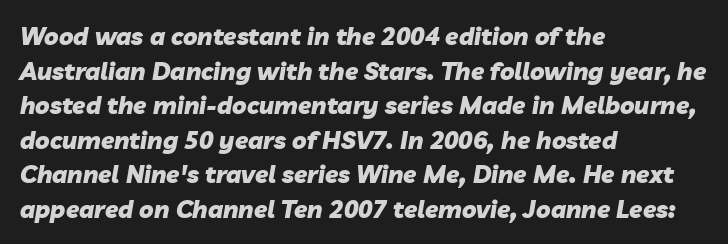
{"italic": "yes", "lean": "right", "slant_degrees": 10, "bold": "yes", "underline": "no", "align": "left", "line_spacing": "normal", "line_spacing_ratio": 1.44, "letter_spacing": "normal", "letter_spacing_em": 0.0, "glyph_px": 24}
